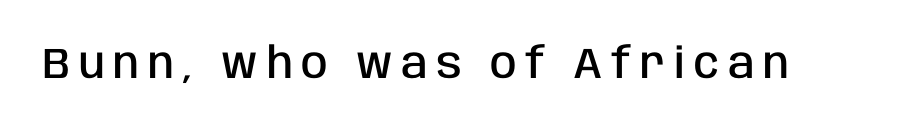
The designer went with a sans here, leaving each stem footless. In terms of weight, the rendering is demibold, just under bold. Spacing verdict: proportional, widths tailored to each character. Between one letter and the next there's a generous, obvious gap. Does the lettering tilt? It doesn't — this is upright. Nobody drew a line under any word here.
